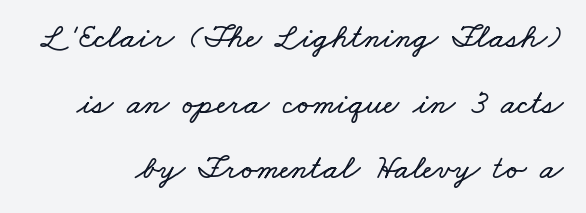
{"width": "wide", "stroke_contrast": "low", "x_height": "small", "monospaced": "no", "underline": "no", "line_spacing": "loose", "line_spacing_ratio": 1.93, "letter_spacing": "normal", "letter_spacing_em": 0.0, "glyph_px": 34}
